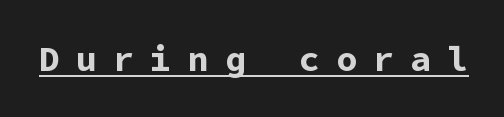
Looks like someone drew a line under every word here. Pretty heavy lettering here — definitely bold. Glyph-to-glyph distance is far greater than everyday printed text. Posture: upright roman. This rendering employs a face without finishing strokes, i.e., a sans-serif.
